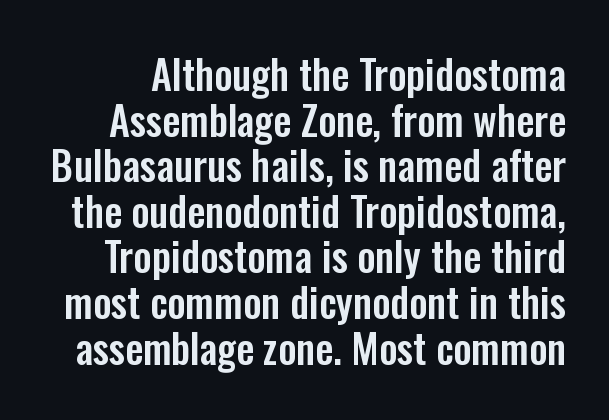
The image shows 40 px condensed sans-serif type, upright; set tight line spacing (1.14x), normal letter spacing, not underlined; low stroke contrast and a medium x-height.
